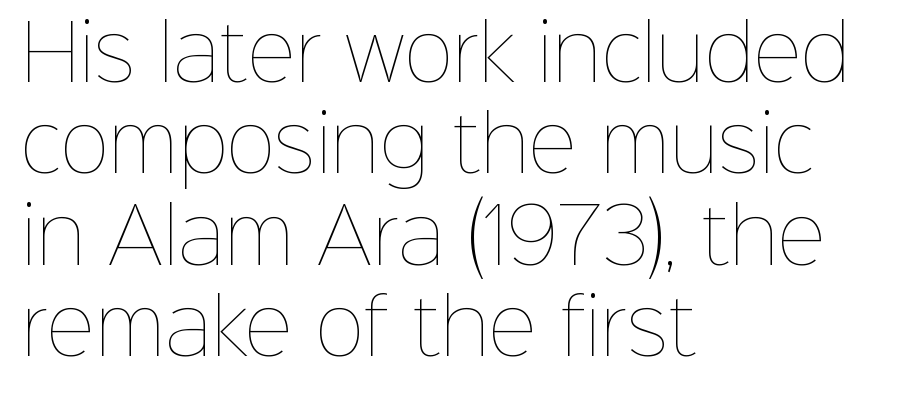
The image shows 75 px thin type, upright; set left-aligned, line spacing 1.22x, normal letter spacing, not underlined; low stroke contrast and a medium x-height.
